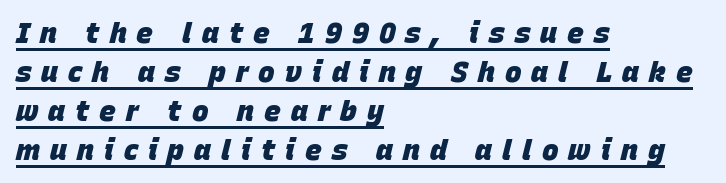
Q: Is the text bold? A: Yes.
Q: Is the text italic (slanted)? A: Yes, it leans right by about 15 degrees.
Q: Is the text underlined? A: Yes.
Q: How is the paragraph aligned? A: Left-aligned.
Q: Is the spacing between letters normal or unusually wide? A: Unusually wide.
Q: Is the spacing between lines tight, normal or loose? A: Normal.
Q: Width (condensed, normal, or wide)? A: Normal.
Q: Stroke contrast? A: Low.
Q: x-height? A: Large.
Q: Monospaced? A: No.
